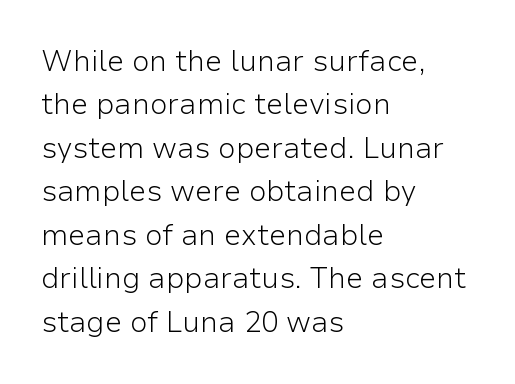
The image shows 29 px light sans-serif type, upright; set left-aligned, normal line spacing (1.5x), normal letter spacing, not underlined; low stroke contrast and a medium x-height.
